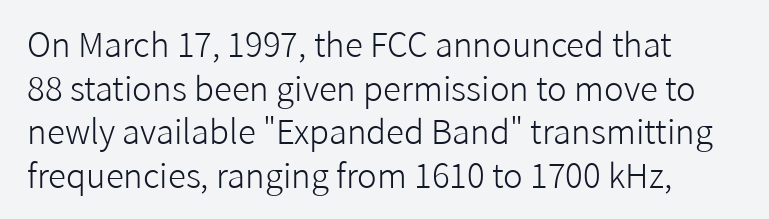
{"serif": "no", "italic": "no", "bold": "no", "weight": "light", "width": "normal", "stroke_contrast": "low", "x_height": "medium", "monospaced": "no", "underline": "no", "line_spacing": "normal", "line_spacing_ratio": 1.32, "letter_spacing": "normal", "letter_spacing_em": 0.0, "glyph_px": 33}
